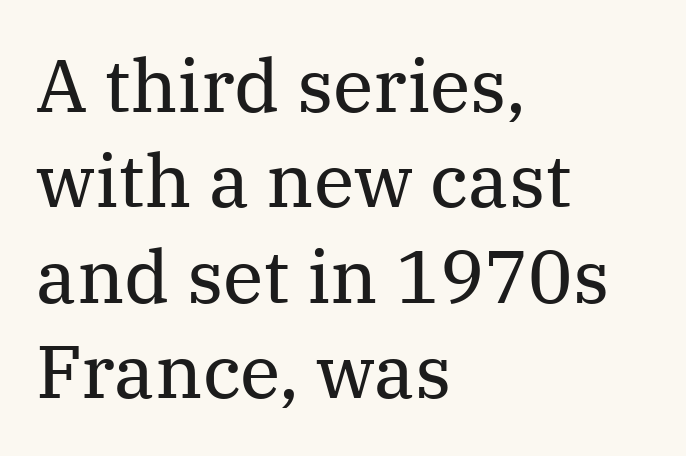
Heft: none added — not bold. Underline: absent. Do the letters lean? They stand straight. Leading matches the norm, producing a regular column. Is this a fixed-width face? No — the glyphs have proportional, varying widths.
